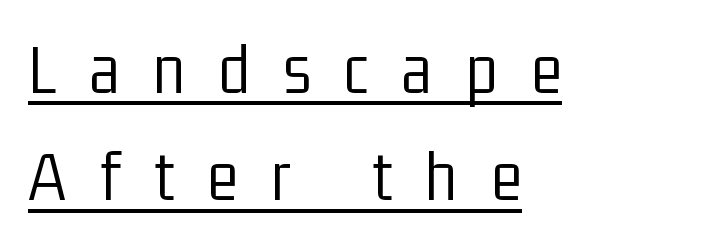
The image shows 73 px light, condensed sans-serif type, upright; set left-aligned, normal line spacing (1.47x), unusually wide letter spacing (+0.46 em), underlined; low stroke contrast and a medium x-height.
